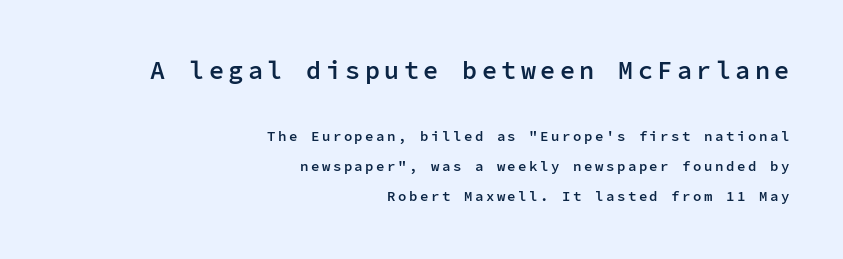
The image shows 25 px text type, upright; set right-aligned, loose line spacing (2.13x), not underlined; the first (top) block is 1.79x larger.
